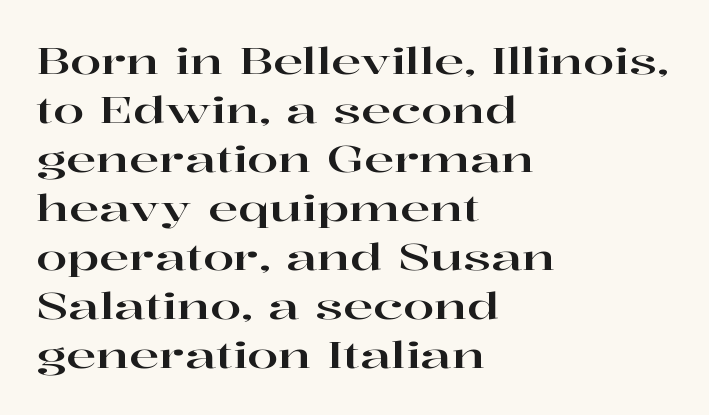
The image shows 36 px wide serif type, upright; set left-aligned, normal line spacing (1.36x), normal letter spacing, not underlined; high stroke contrast and a medium x-height.
